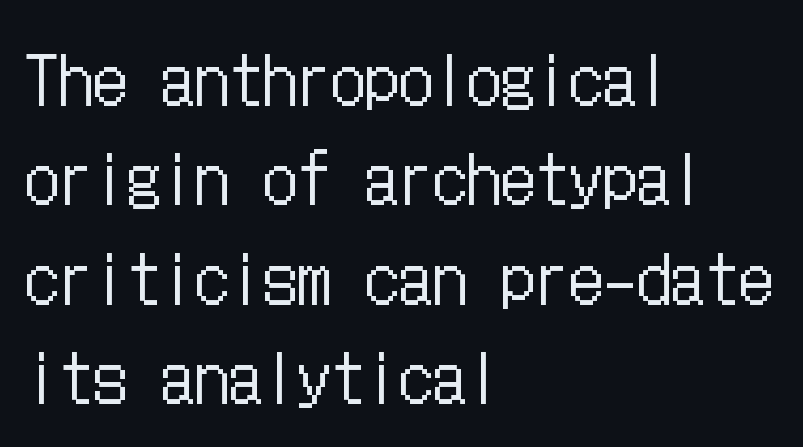
The image shows 68 px regular-weight, condensed type, upright; set left-aligned, normal line spacing (1.46x), normal letter spacing, not underlined; low stroke contrast and a medium x-height.
